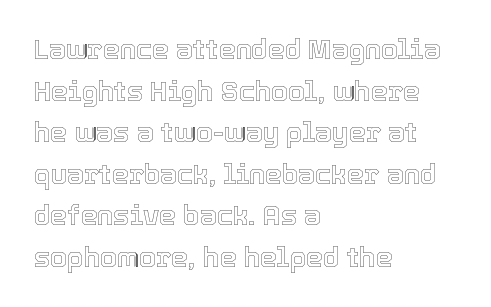
A typesetter would call this zero additional tracking. Line beginnings align vertically; line endings do not. The leading is moderate, giving the passage an even texture. No italicization has been applied; the sample stays upright. This rendering features lettering with no underline.
